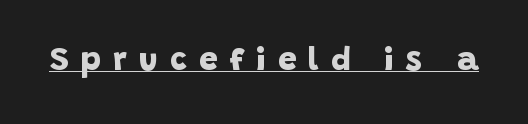
The image shows 33 px bold sans-serif type; set unusually wide letter spacing (+0.36 em), underlined; low stroke contrast and a large x-height.
